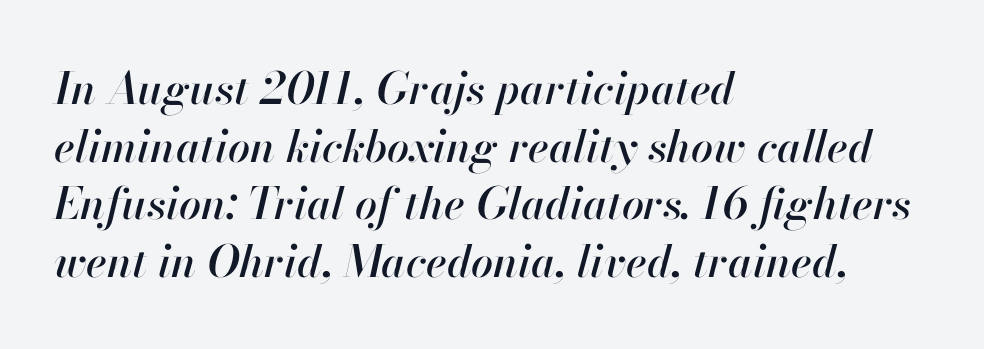
Descenders hang freely into open space. A typesetter would mark this as italic. Here the designer chose a conventional face with non-uniform glyph widths. A student would call this left alignment; a typographer would say flush left, rag right. Regarding leading, the lines here are spaced in the standard way.
